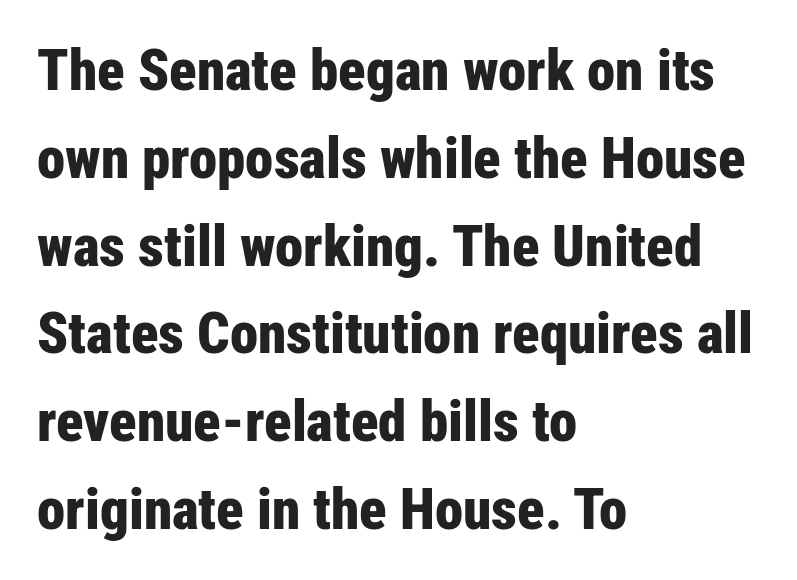
Spacing verdict: proportional, widths tailored to each character. Ordinary non-slanted type is in use. A student would call this left alignment; a typographer would say flush left, rag right. These lines are composed in type without serifs. Standard letterfit; no display-style spreading of the glyphs. Its strokes are broad and dark, the hallmark of bold type.
